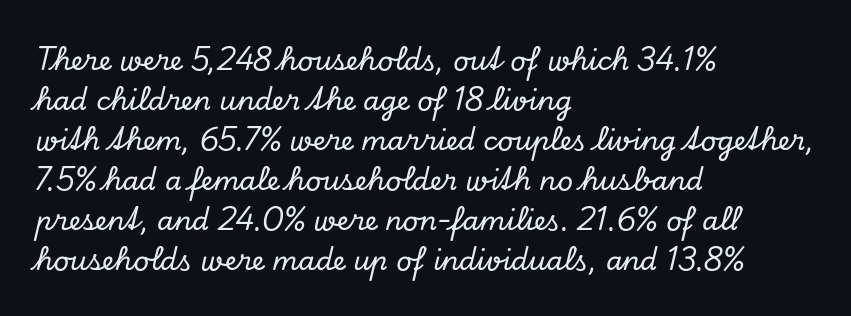
The image shows 27 px text type, italic (leaning right); set left-aligned, normal line spacing (1.48x), normal letter spacing, not underlined.
